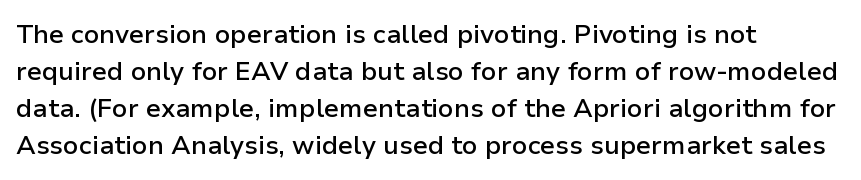
{"italic": "no", "bold": "semi", "underline": "no", "align": "left", "line_spacing": "normal", "line_spacing_ratio": 1.42, "letter_spacing": "normal", "letter_spacing_em": 0.0, "glyph_px": 26}
